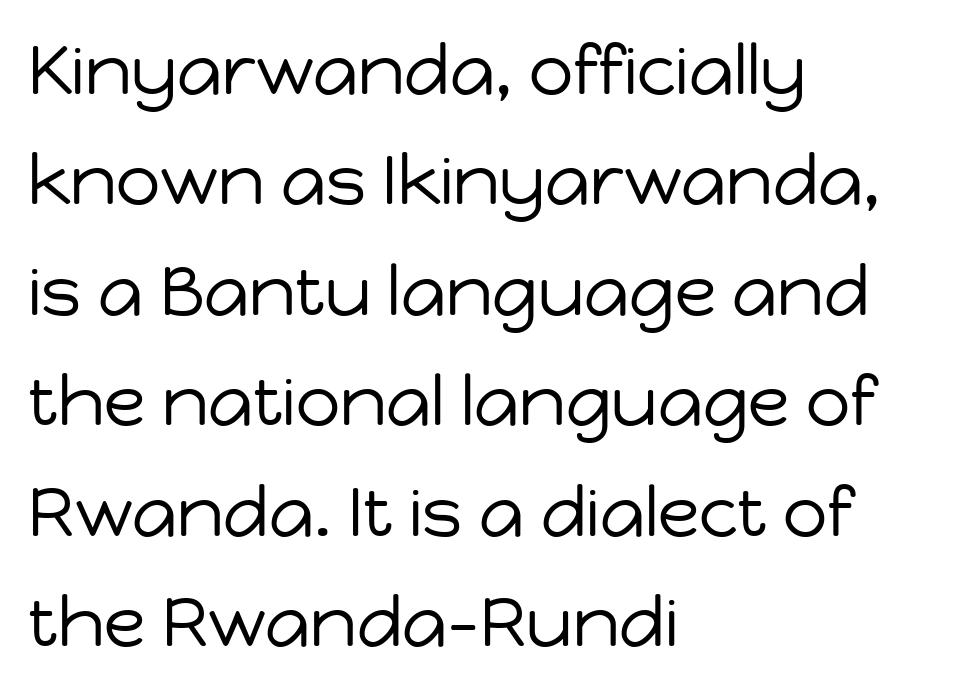
Q: Is the text bold? A: No.
Q: Is the text italic (slanted)? A: No, it is upright.
Q: Is the typeface a serif or a sans-serif typeface? A: Sans-serif.
Q: Is the text underlined? A: No.
Q: How is the paragraph aligned? A: Left-aligned.
Q: Is the spacing between letters normal or unusually wide? A: Normal.
Q: Is the spacing between lines tight, normal or loose? A: Normal.
Q: Width (condensed, normal, or wide)? A: Normal.
Q: Stroke contrast? A: Low.
Q: x-height? A: Medium.
Q: Monospaced? A: No.
